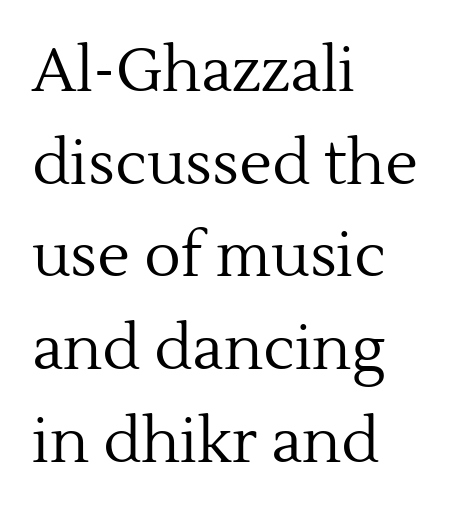
{"serif": "yes", "italic": "no", "bold": "no", "weight": "regular", "width": "normal", "x_height": "medium", "monospaced": "no", "underline": "no", "align": "left", "line_spacing": "normal", "line_spacing_ratio": 1.52, "letter_spacing": "normal", "letter_spacing_em": 0.0, "glyph_px": 61}
